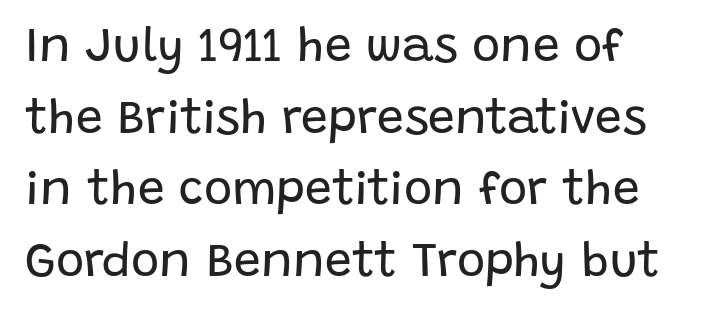
{"serif": "no", "italic": "no", "bold": "no", "weight": "regular", "width": "normal", "stroke_contrast": "low", "x_height": "large", "monospaced": "no", "underline": "no", "align": "left", "line_spacing": "normal", "line_spacing_ratio": 1.49, "letter_spacing": "normal", "letter_spacing_em": 0.0, "glyph_px": 48}
